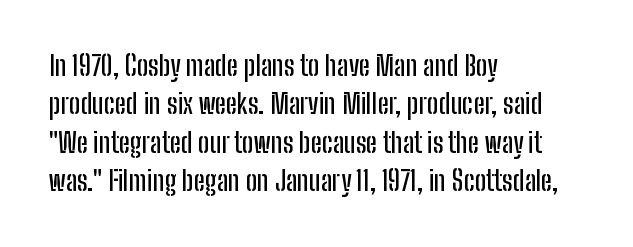
Q: Is the text italic (slanted)? A: No, it is upright.
Q: Is the text underlined? A: No.
Q: How is the paragraph aligned? A: Left-aligned.
Q: Is the spacing between letters normal or unusually wide? A: Normal.
Q: Is the spacing between lines tight, normal or loose? A: Normal.
